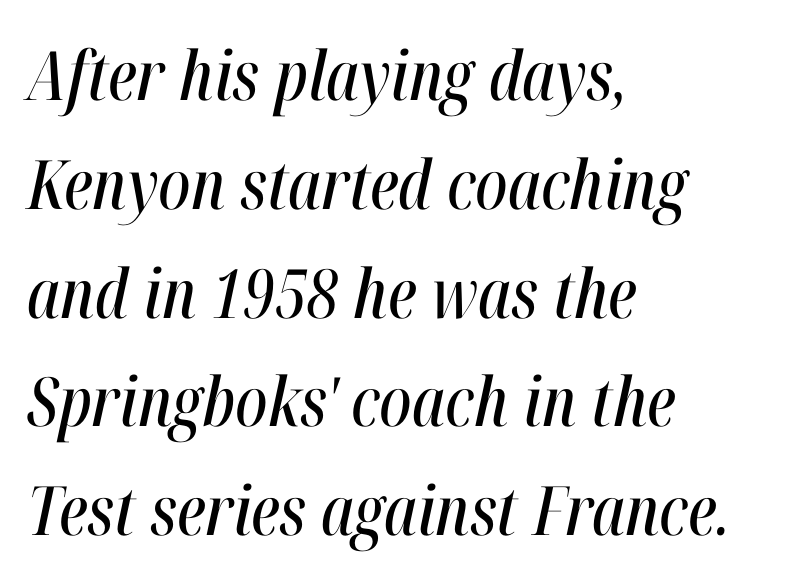
The image shows 68 px condensed type, italic (leaning right); set left-aligned, normal line spacing (1.6x), normal letter spacing, not underlined; high stroke contrast and a medium x-height.
